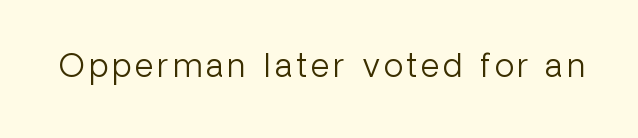
The image shows 32 px light sans-serif type, upright; set not underlined; low stroke contrast and a medium x-height.
